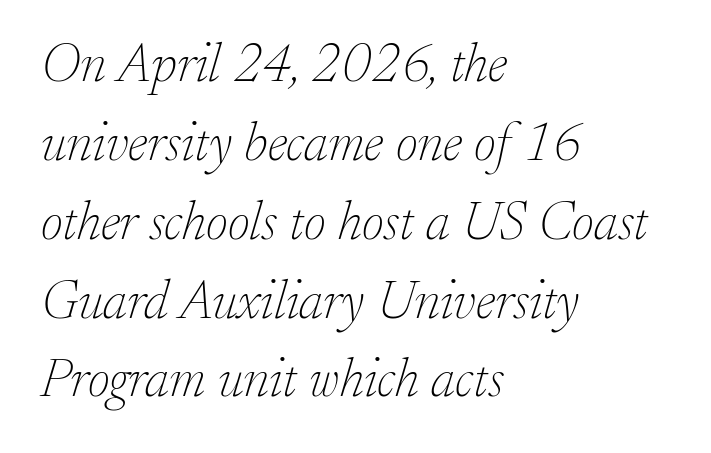
{"serif": "yes", "italic": "yes", "lean": "right", "slant_degrees": 17, "bold": "no", "weight": "thin", "width": "normal", "stroke_contrast": "low", "x_height": "small", "monospaced": "no", "underline": "no", "align": "left", "line_spacing": "normal", "line_spacing_ratio": 1.46, "letter_spacing": "normal", "letter_spacing_em": 0.0, "glyph_px": 54}
